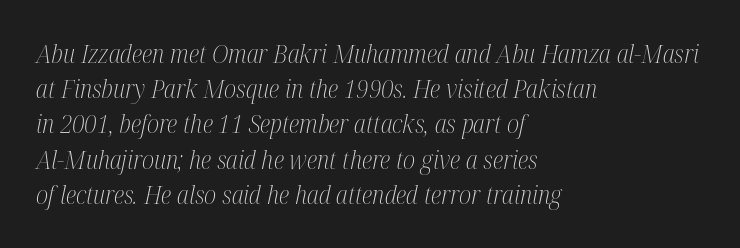
Q: Is the text bold? A: No.
Q: Is the text italic (slanted)? A: Yes, it leans right by about 12 degrees.
Q: Is the text underlined? A: No.
Q: How is the paragraph aligned? A: Left-aligned.
Q: Is the spacing between letters normal or unusually wide? A: Normal.
Q: Is the spacing between lines tight, normal or loose? A: Normal.
